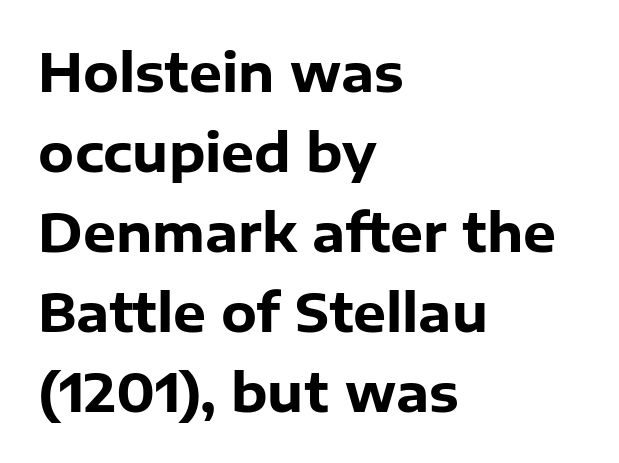
Q: Is the text bold? A: Yes.
Q: Is the text italic (slanted)? A: No, it is upright.
Q: Is the typeface a serif or a sans-serif typeface? A: Sans-serif.
Q: Is the text underlined? A: No.
Q: How is the paragraph aligned? A: Left-aligned.
Q: Is the spacing between letters normal or unusually wide? A: Normal.
Q: Is the spacing between lines tight, normal or loose? A: Normal.
Q: Width (condensed, normal, or wide)? A: Normal.
Q: Stroke contrast? A: Low.
Q: x-height? A: Medium.
Q: Monospaced? A: No.
